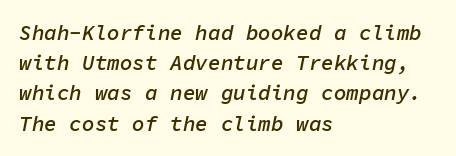
The rendering keeps characters at their native spacing. Semibold letterforms, between regular and bold. This sample is left-justified, so line endings fall wherever the words run out. The designer left line spacing at the default.
